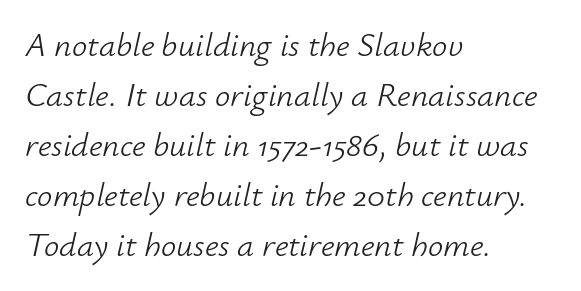
Q: Is the text bold? A: No.
Q: Is the text italic (slanted)? A: Yes, it leans right by about 12 degrees.
Q: Is the text underlined? A: No.
Q: How is the paragraph aligned? A: Left-aligned.
Q: Is the spacing between letters normal or unusually wide? A: Normal.
Q: Is the spacing between lines tight, normal or loose? A: Normal.
Q: Width (condensed, normal, or wide)? A: Normal.
Q: Stroke contrast? A: Low.
Q: x-height? A: Small.
Q: Monospaced? A: No.
